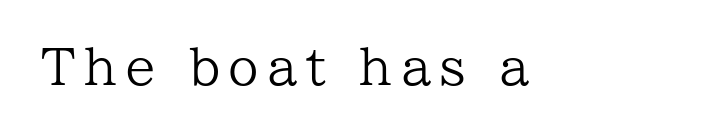
Heft: none added — not bold. This sample has the flowing, uneven cadence of proportional lettering. Type style note: has serifs. Every character sits straight up, as roman type does.
